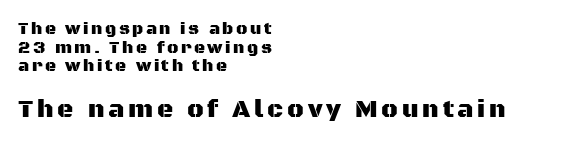
Rows of type sit shoulder to shoulder in the vertical direction. Visually, the bottom section dominates because its glyphs are scaled up. Ordinary non-slanted type is in use. The space directly below the letters is spotless. The typesetter chose a ragged-right arrangement here.
